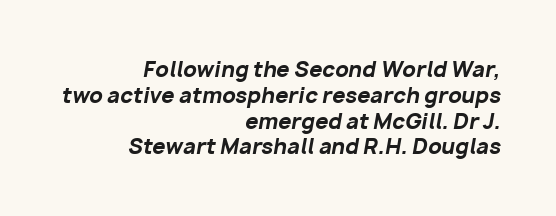
The image shows 21 px bold type, italic (leaning right); set right-aligned, line spacing 1.23x, normal letter spacing, not underlined.
